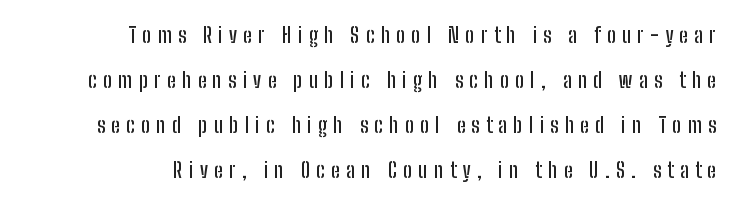
Q: Is the text italic (slanted)? A: No, it is upright.
Q: Is the text underlined? A: No.
Q: How is the paragraph aligned? A: Right-aligned.
Q: Is the spacing between letters normal or unusually wide? A: Unusually wide.
Q: Is the spacing between lines tight, normal or loose? A: Loose.
